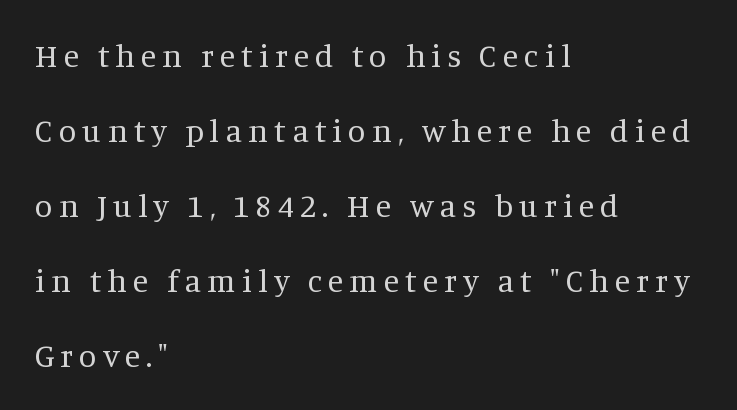
The letters look calm and open, with moderate or lighter stems. The setting favours the left margin, as ordinary paragraphs usually do. Check under the words: just untouched page. The face used here is proportionally spaced, like ordinary book or web type. Italic: no, the glyphs are upright roman.
